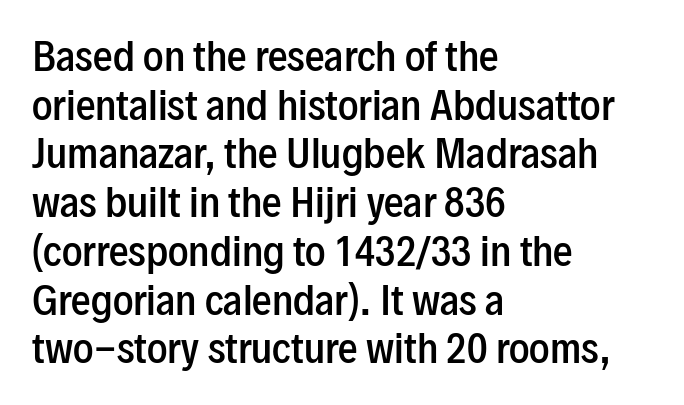
The image shows 39 px semibold, condensed sans-serif type, upright; set left-aligned, normal line spacing (1.25x), normal letter spacing, not underlined; low stroke contrast and a medium x-height.
